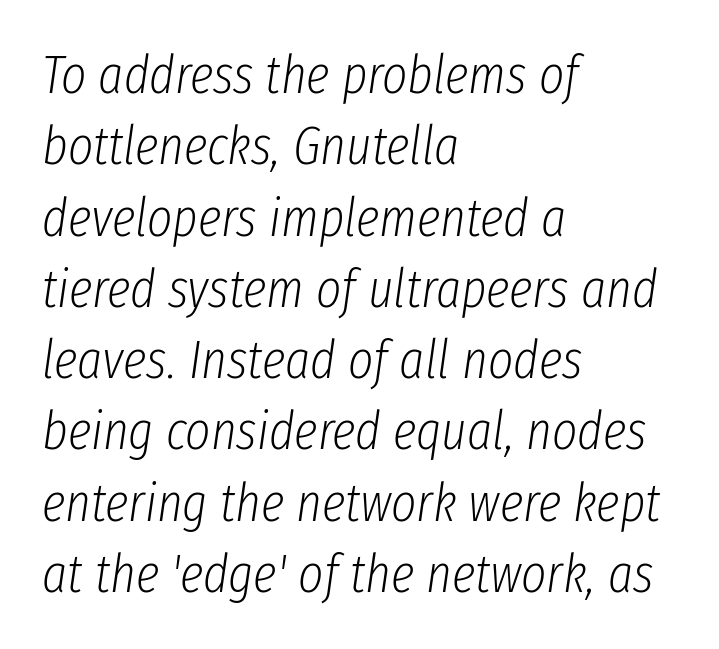
The image shows 54 px light, condensed type, italic (leaning right); set left-aligned, normal line spacing (1.32x), normal letter spacing, not underlined; low stroke contrast and a medium x-height.
